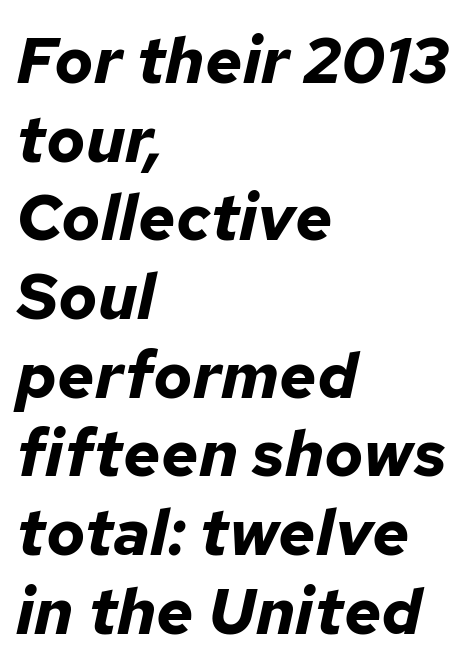
There is no visible air inserted between adjacent glyphs. Teacher's note: observe the even left margin — that is flush-left alignment. Check the space under the baseline: it is left empty. Slanted lettering throughout.
